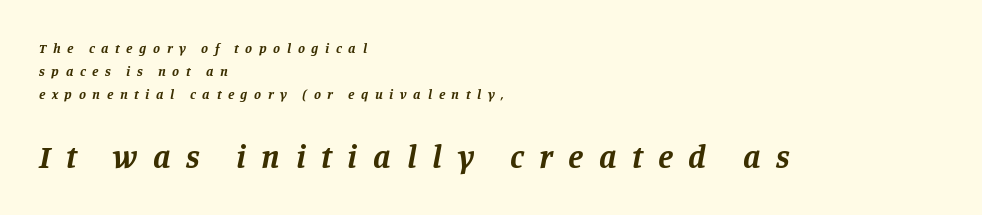
Layout note: lines flush left. How would I describe the line gaps? Plain and ordinary. This rendering widens character spacing well past its baseline value. This is heavy type, rendered in bold. Here the designer chose a conventional face with non-uniform glyph widths. The designer gave the closing block more size than the opening block.
